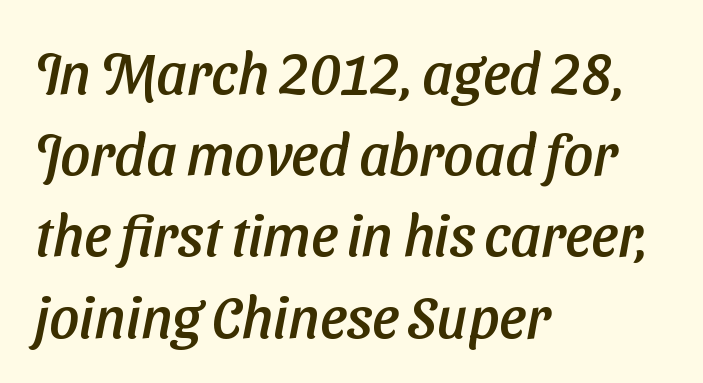
Q: Is the typeface a serif or a sans-serif typeface? A: Sans-serif.
Q: Is the text underlined? A: No.
Q: How is the paragraph aligned? A: Left-aligned.
Q: Is the spacing between letters normal or unusually wide? A: Normal.
Q: Is the spacing between lines tight, normal or loose? A: Normal.
Q: Width (condensed, normal, or wide)? A: Normal.
Q: Stroke contrast? A: Low.
Q: x-height? A: Medium.
Q: Monospaced? A: No.
